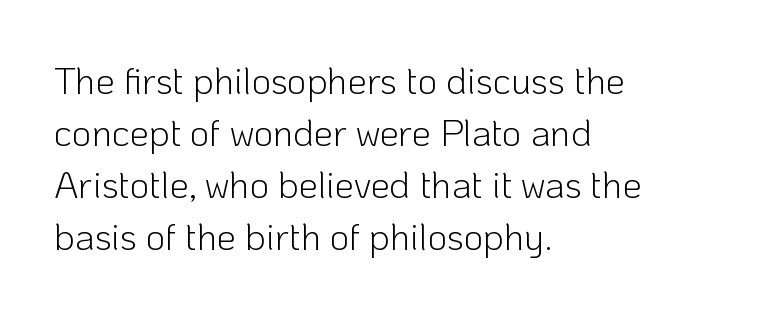
The image shows 38 px light sans-serif type, upright; set left-aligned, normal line spacing (1.37x), normal letter spacing, not underlined; low stroke contrast and a medium x-height.
